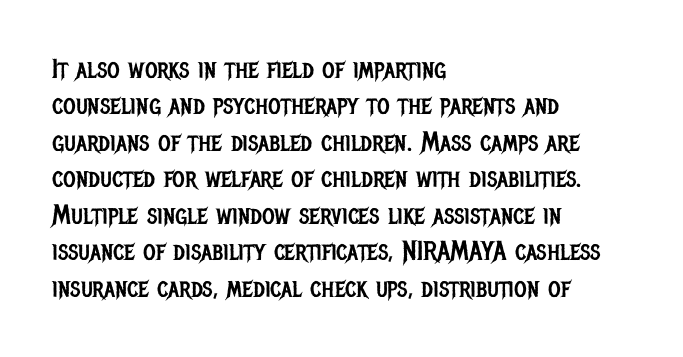
The image shows 27 px text type, upright; set left-aligned, normal line spacing (1.35x), normal letter spacing, not underlined.
